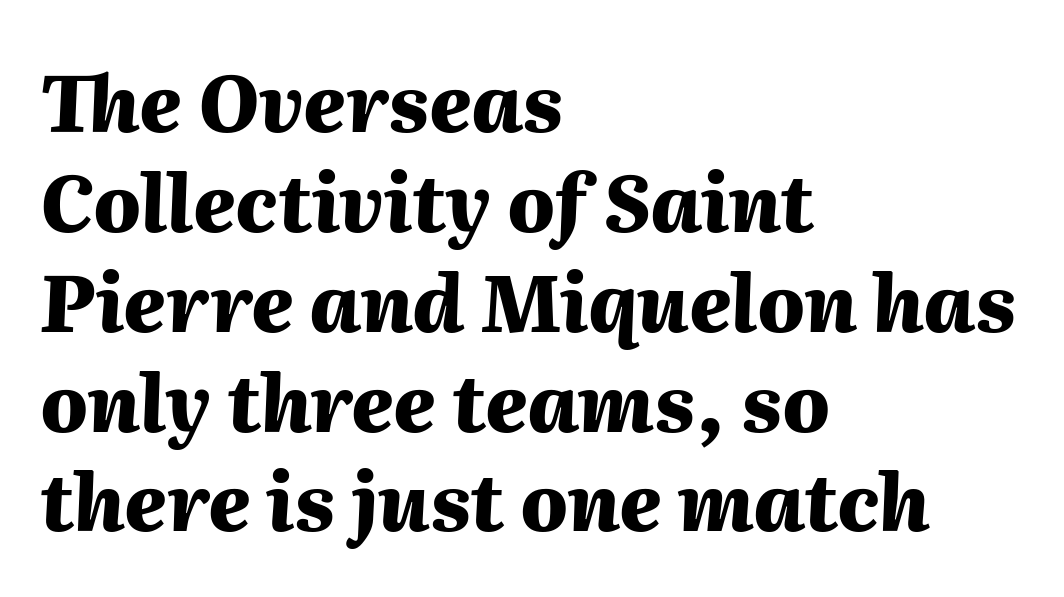
Note the varied advance widths — an 'i' is clearly narrower than an 'm'. Type without underlining. Typesetter's note: full bold, strokes at maximum text heaviness. Here the glyphs are tracked normally, forming tight word shapes.
